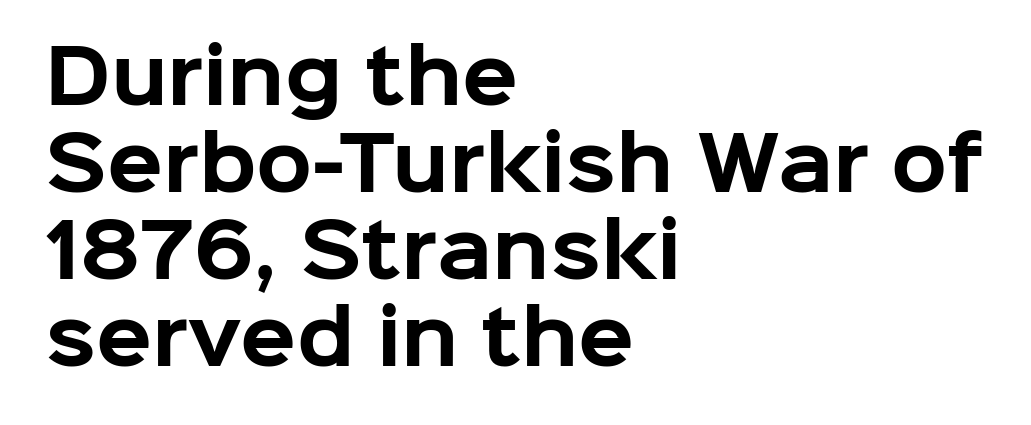
Q: Is the text bold? A: Yes.
Q: Is the text italic (slanted)? A: No, it is upright.
Q: Is the typeface a serif or a sans-serif typeface? A: Sans-serif.
Q: Is the text underlined? A: No.
Q: How is the paragraph aligned? A: Left-aligned.
Q: Is the spacing between letters normal or unusually wide? A: Normal.
Q: Width (condensed, normal, or wide)? A: Normal.
Q: Stroke contrast? A: Low.
Q: x-height? A: Medium.
Q: Monospaced? A: No.
